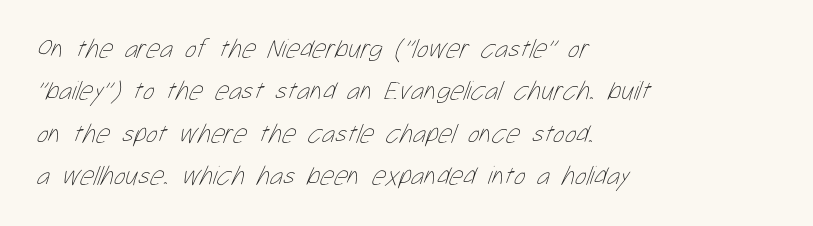
Q: Is the text bold? A: No.
Q: Is the text underlined? A: No.
Q: How is the paragraph aligned? A: Left-aligned.
Q: Is the spacing between letters normal or unusually wide? A: Normal.
Q: Is the spacing between lines tight, normal or loose? A: Normal.
